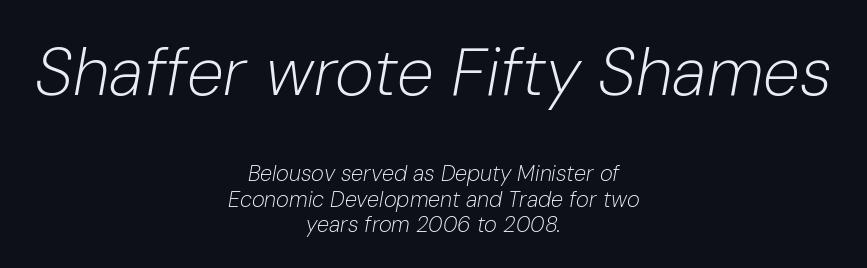
Stroke mass is kept to a normal reading level or below. Of the two passages, the one on top uses the larger point size. The rendering keeps characters at their native spacing. The lines in this sample share a center point and differ in where they start and stop.
